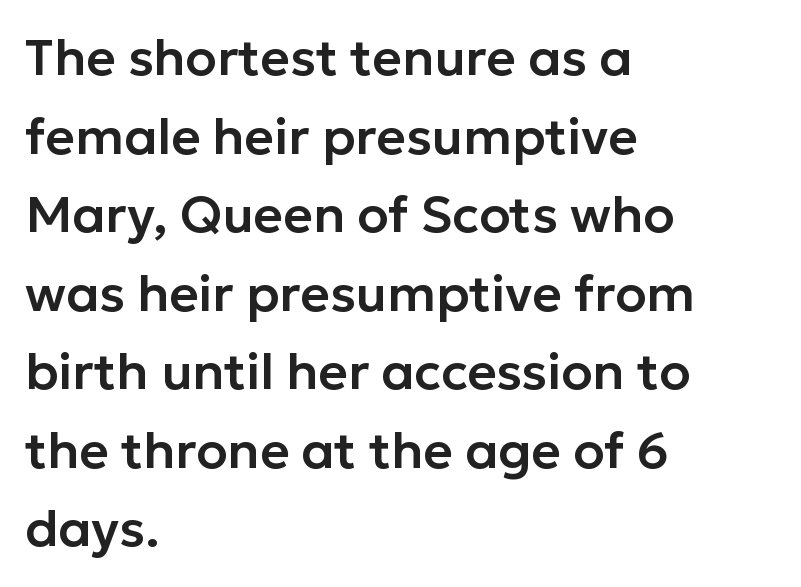
The image shows 51 px sans-serif type, upright; set left-aligned, normal line spacing (1.54x), normal letter spacing, not underlined; low stroke contrast and a medium x-height.
